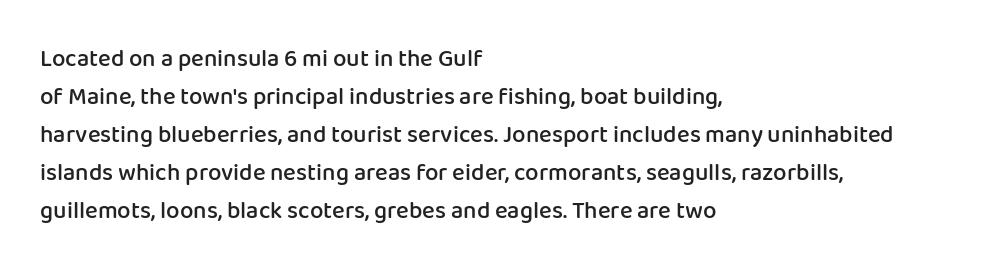
{"italic": "no", "bold": "semi", "underline": "no", "align": "left", "line_spacing": "normal", "line_spacing_ratio": 1.58, "letter_spacing": "normal", "letter_spacing_em": 0.0, "glyph_px": 24}
